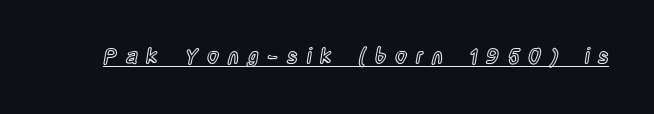
The image shows 21 px text type; set unusually wide letter spacing (+0.41 em), underlined.
